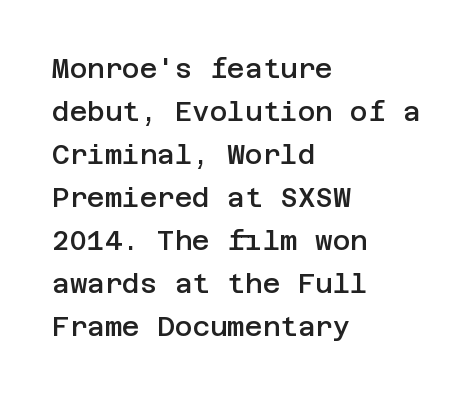
Q: Is the text bold? A: Semi-bold.
Q: Is the text italic (slanted)? A: No, it is upright.
Q: Is the text underlined? A: No.
Q: How is the paragraph aligned? A: Left-aligned.
Q: Is the spacing between letters normal or unusually wide? A: Normal.
Q: Is the spacing between lines tight, normal or loose? A: Normal.
